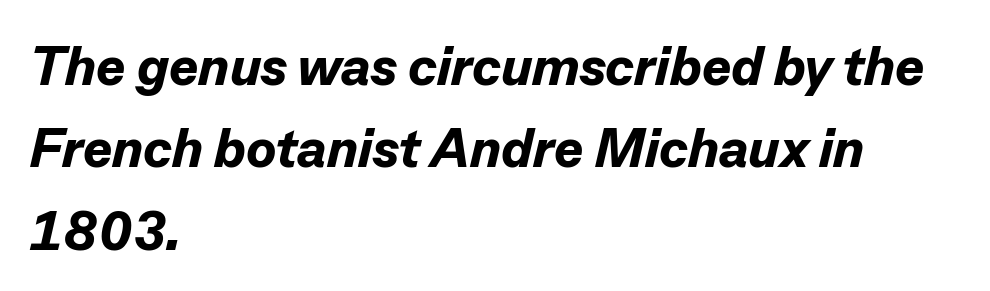
{"italic": "yes", "lean": "right", "slant_degrees": 13, "bold": "yes", "weight": "bold", "width": "normal", "stroke_contrast": "low", "x_height": "medium", "monospaced": "no", "underline": "no", "align": "left", "line_spacing": "normal", "line_spacing_ratio": 1.5, "letter_spacing": "normal", "letter_spacing_em": 0.0, "glyph_px": 55}
